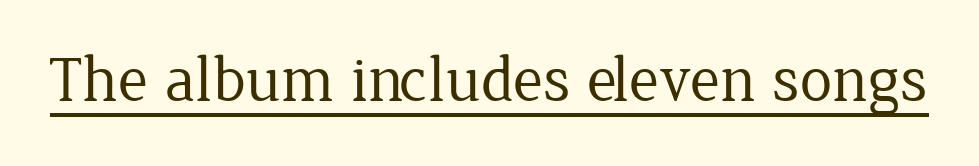
{"serif": "yes", "italic": "no", "bold": "no", "weight": "regular", "width": "normal", "stroke_contrast": "low", "x_height": "medium", "monospaced": "no", "underline": "yes", "letter_spacing": "normal", "letter_spacing_em": 0.0, "glyph_px": 65}
